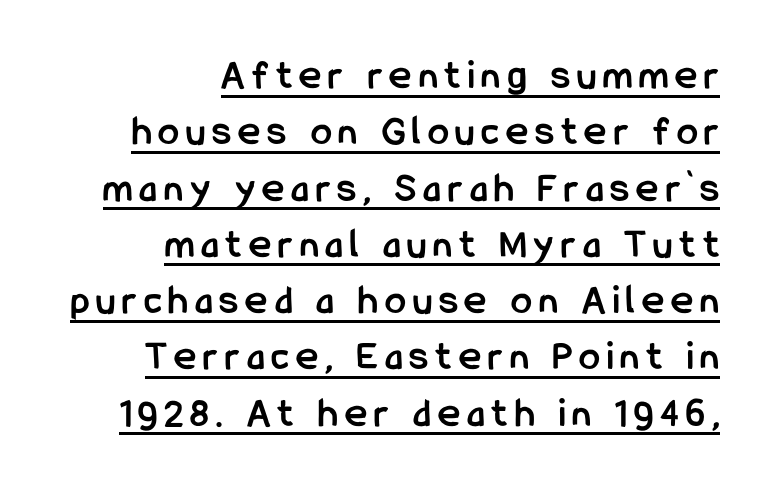
The image shows 42 px semibold, condensed sans-serif type, upright; set right-aligned, normal line spacing (1.34x), underlined; low stroke contrast and a medium x-height.
